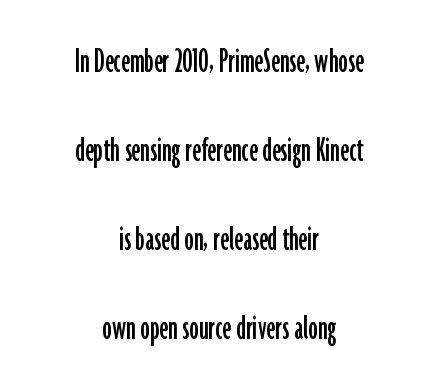
{"serif": "no", "italic": "no", "width": "condensed", "stroke_contrast": "low", "x_height": "medium", "monospaced": "no", "underline": "no", "align": "center", "line_spacing": "loose", "line_spacing_ratio": 2.34, "letter_spacing": "normal", "letter_spacing_em": 0.0, "glyph_px": 38}
